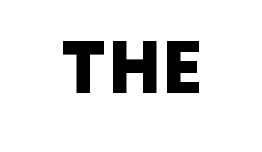
Q: Is the typeface a serif or a sans-serif typeface? A: Sans-serif.
Q: Is the text underlined? A: No.
Q: Is the spacing between letters normal or unusually wide? A: Normal.
Q: Width (condensed, normal, or wide)? A: Normal.
Q: Stroke contrast? A: Low.
Q: x-height? A: Large.
Q: Monospaced? A: No.
